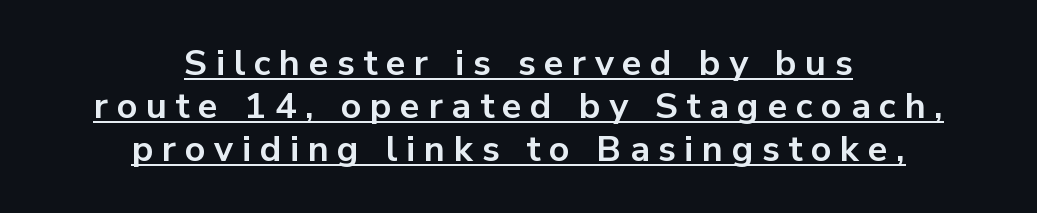
Strokes here are thick enough to call this a true bold. The face used here is proportionally spaced, like ordinary book or web type. Ordinary non-slanted type is in use. Casual observation: everything's sitting right in the middle. Observe the wide spacing: letters keep a clear distance from each other.
